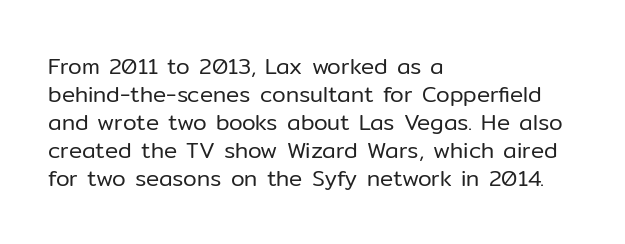
No extra ink here — the face is not bold. Students, observe: this is what conventionally led text looks like. Visually the block forms a straight wall on the left and a jagged coastline on the right. Clear beneath every line of the passage.
